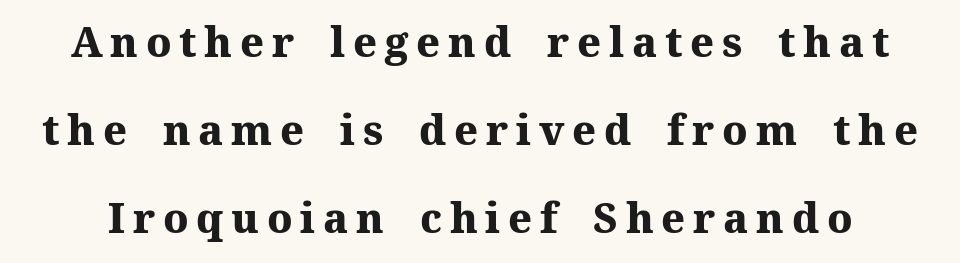
Q: Is the text bold? A: Yes.
Q: Is the text italic (slanted)? A: No, it is upright.
Q: Is the typeface a serif or a sans-serif typeface? A: Serif.
Q: Is the text underlined? A: No.
Q: Is the spacing between lines tight, normal or loose? A: Loose.
Q: Width (condensed, normal, or wide)? A: Normal.
Q: Stroke contrast? A: Medium.
Q: x-height? A: Medium.
Q: Monospaced? A: No.
